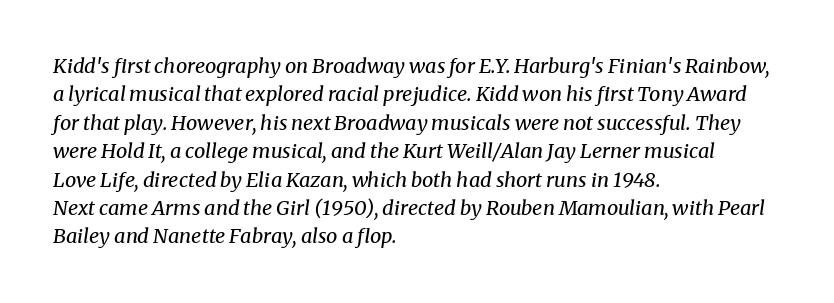
Q: Is the text bold? A: No.
Q: Is the text italic (slanted)? A: Yes, it leans right by about 8 degrees.
Q: Is the text underlined? A: No.
Q: How is the paragraph aligned? A: Left-aligned.
Q: Is the spacing between letters normal or unusually wide? A: Normal.
Q: Is the spacing between lines tight, normal or loose? A: Normal.
